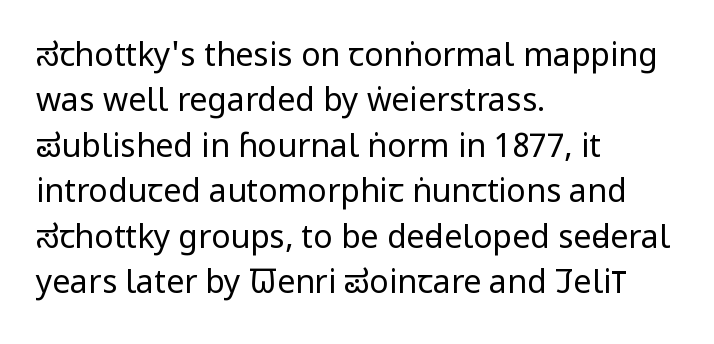
The image shows 32 px regular-weight, condensed sans-serif type, upright; set left-aligned, normal line spacing (1.42x), normal letter spacing, not underlined; low stroke contrast and a large x-height.
